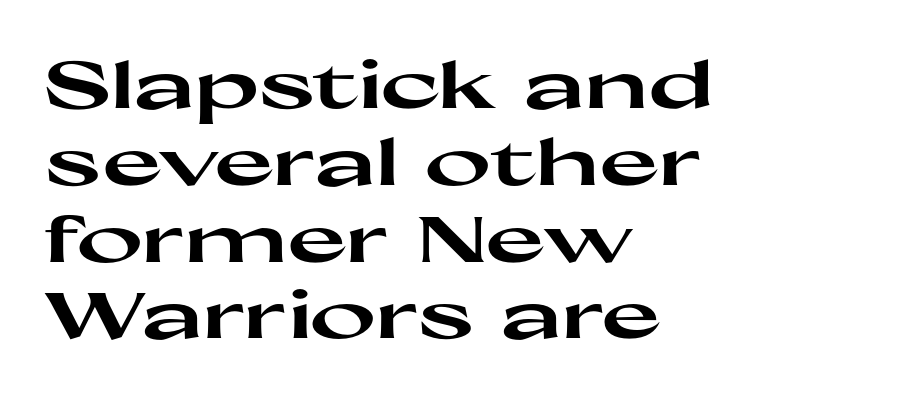
The image shows 64 px heavy, wide sans-serif type, upright; set left-aligned, line spacing 1.2x, normal letter spacing, not underlined; high stroke contrast and a medium x-height.
